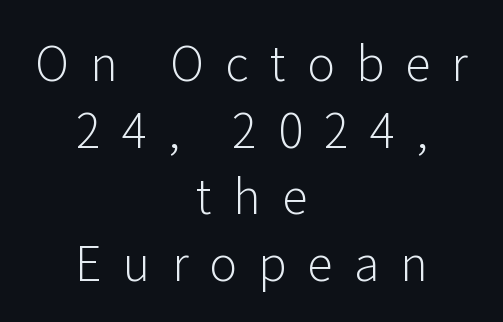
The zone under the glyphs is completely vacant. No chunkiness to these letters — they're not bold. These lines were composed using upright roman letters. Do the characters align in a grid? No, the font is proportional. Inter-character spacing is expanded well beyond the font's built-in metrics.
